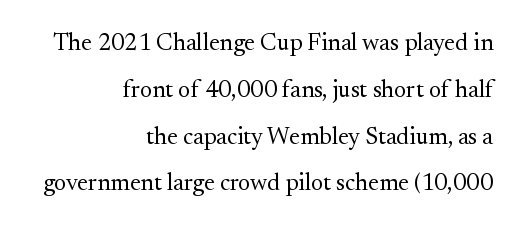
The image shows 24 px text type, upright; set right-aligned, loose line spacing (1.95x), normal letter spacing, not underlined.
